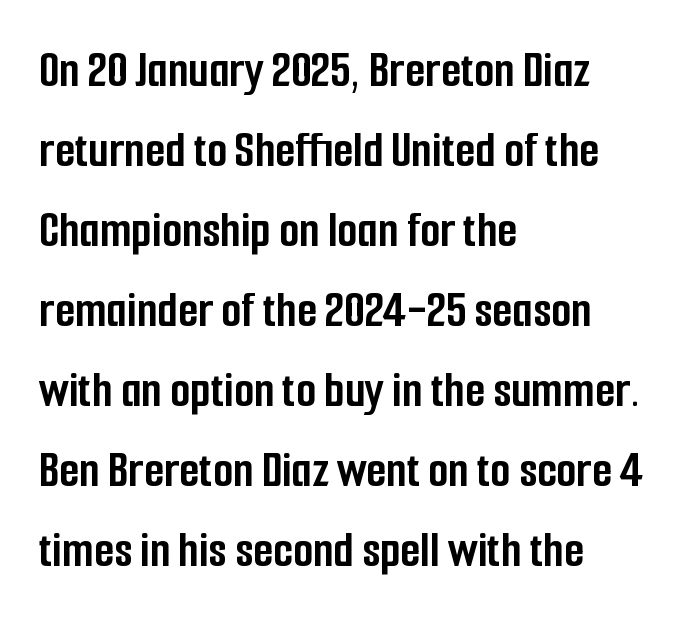
Looks like regular typesetting: each glyph gets only the width it needs. On the weight axis this lands at bold, roughly 700. A typesetter would label this face a sans. Compared with a centered layout, this one pins lines to the left instead. This is the regular roman posture of the typeface. The letters sit at their default tracking, neither squeezed nor spread.
